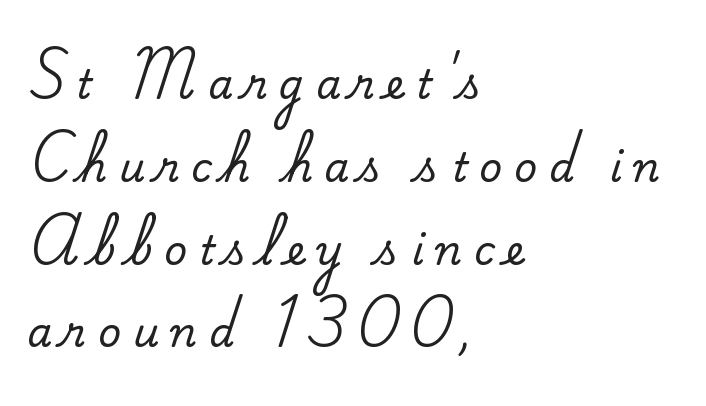
{"serif": "yes", "width": "normal", "stroke_contrast": "medium", "x_height": "small", "monospaced": "no", "underline": "no", "align": "left", "line_spacing": "loose", "line_spacing_ratio": 2.07, "letter_spacing": "wide", "letter_spacing_em": 0.29, "glyph_px": 40}
